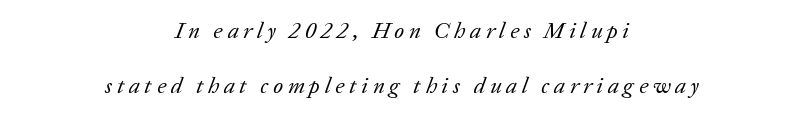
The image shows 23 px text type, italic (leaning right); set centered, loose line spacing (2.38x), unusually wide letter spacing (+0.2 em), not underlined.
